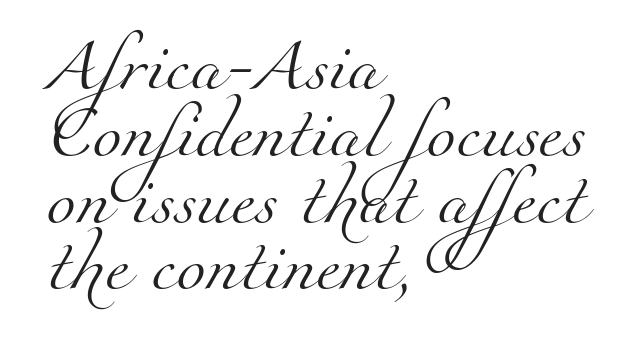
The image shows 53 px light serif type; set left-aligned, normal line spacing (1.26x), normal letter spacing, not underlined; medium stroke contrast and a small x-height.
